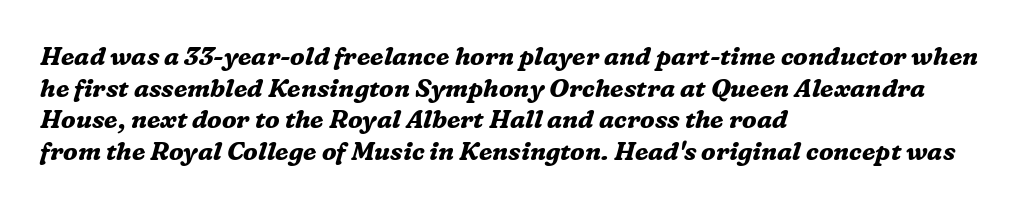
{"italic": "yes", "lean": "right", "slant_degrees": 16, "bold": "yes", "underline": "no", "align": "left", "line_spacing": "normal", "line_spacing_ratio": 1.27, "letter_spacing": "normal", "letter_spacing_em": 0.0, "glyph_px": 25}
